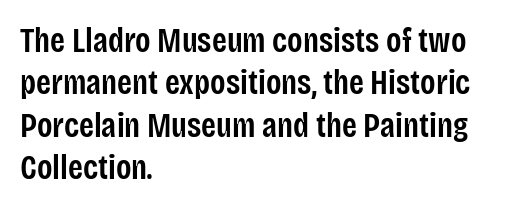
The image shows 34 px semibold, condensed sans-serif type, upright; set left-aligned, normal line spacing (1.25x), normal letter spacing, not underlined; low stroke contrast and a large x-height.
